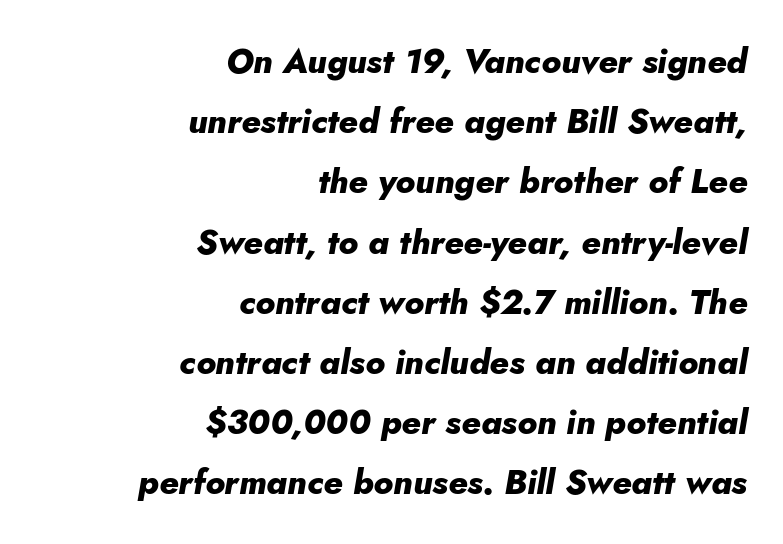
{"italic": "yes", "lean": "right", "slant_degrees": 5, "bold": "yes", "weight": "heavy", "width": "normal", "stroke_contrast": "low", "x_height": "small", "monospaced": "no", "underline": "no", "align": "right", "line_spacing_ratio": 1.77, "letter_spacing": "normal", "letter_spacing_em": 0.0, "glyph_px": 34}
